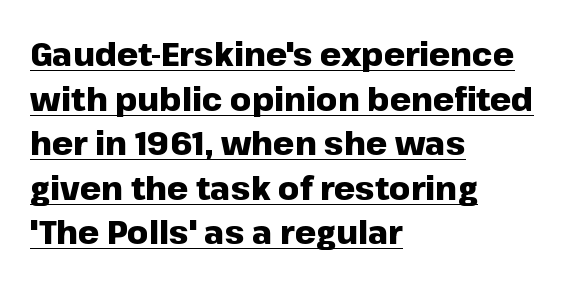
{"serif": "no", "italic": "no", "bold": "yes", "weight": "heavy", "width": "normal", "stroke_contrast": "low", "x_height": "medium", "monospaced": "no", "underline": "yes", "align": "left", "line_spacing": "normal", "line_spacing_ratio": 1.35, "letter_spacing": "normal", "letter_spacing_em": 0.0, "glyph_px": 33}
